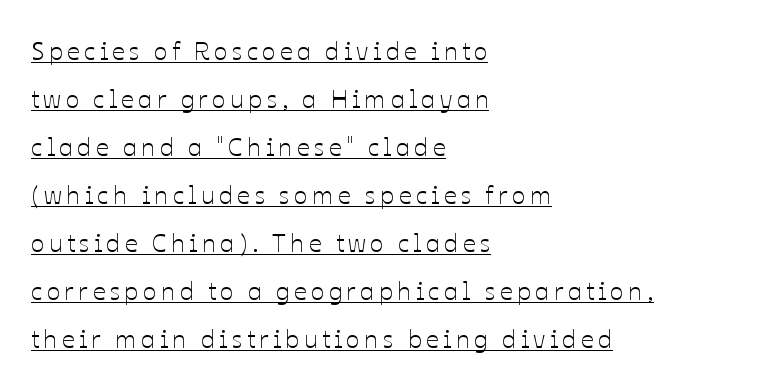
Leading is clearly above the norm, producing a sparse column. The axis of the letterforms is exactly vertical. The text block is weighted toward the left margin, trailing off unevenly rightward. Beneath each row of characters lies a ruled line.
